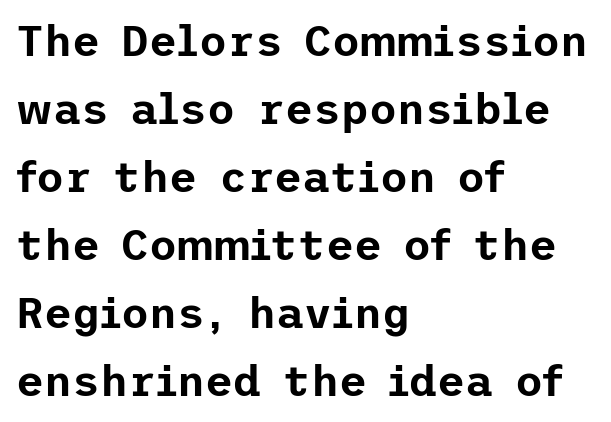
{"serif": "no", "italic": "no", "width": "normal", "stroke_contrast": "low", "x_height": "medium", "underline": "no", "align": "left", "line_spacing": "normal", "line_spacing_ratio": 1.58, "letter_spacing": "normal", "letter_spacing_em": 0.0, "glyph_px": 43}
